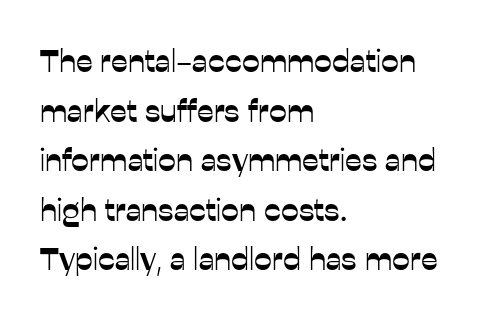
The image shows 32 px sans-serif type, upright; set left-aligned, normal line spacing (1.55x), normal letter spacing, not underlined; low stroke contrast and a medium x-height.
